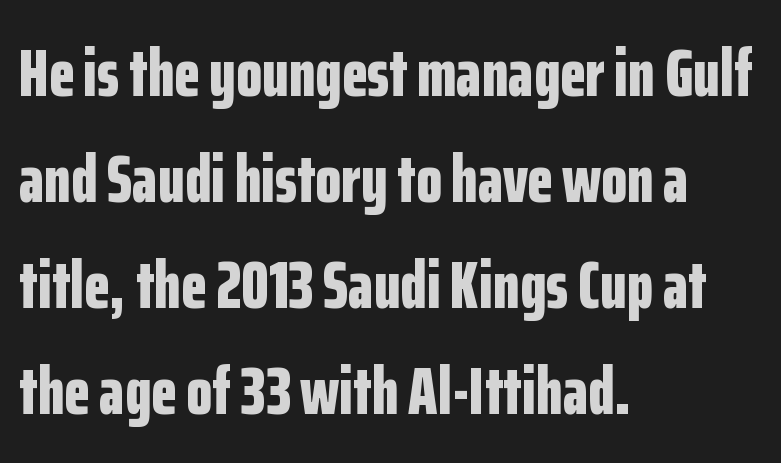
The image shows 67 px bold, condensed sans-serif type, upright; set left-aligned, normal line spacing (1.58x), normal letter spacing, not underlined; low stroke contrast and a medium x-height.
